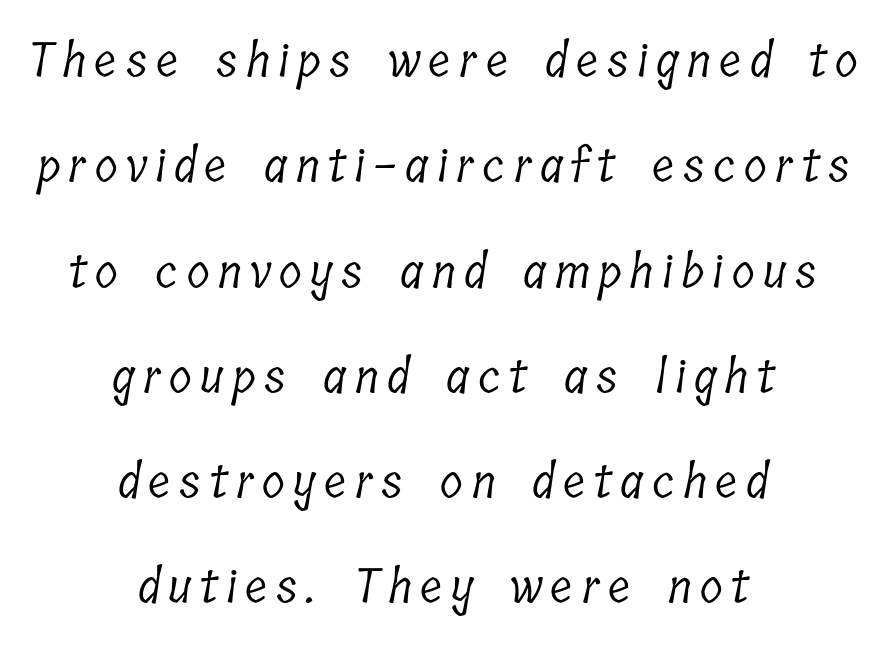
One glance says open: line gaps are wider than usual. Yep, those are serifs on the letters. The setting favours the middle, as headings and verse often do. Check under the words: just untouched page. Is this a fixed-width face? No — the glyphs have proportional, varying widths. Heaviness? Minimal to ordinary, like unemphasized prose.
